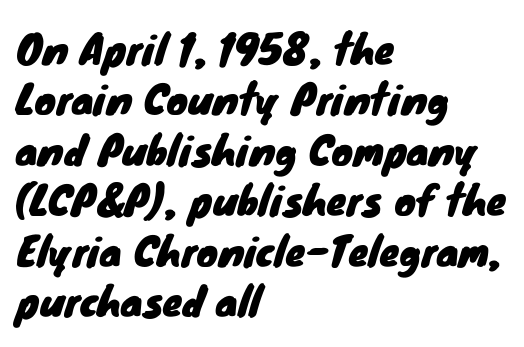
This is sans-serif lettering, the kind often seen on screens and signage. Here the designer chose a conventional face with non-uniform glyph widths. Spacing between characters is what you'd get straight out of the box. Visually the block forms a straight wall on the left and a jagged coastline on the right.
